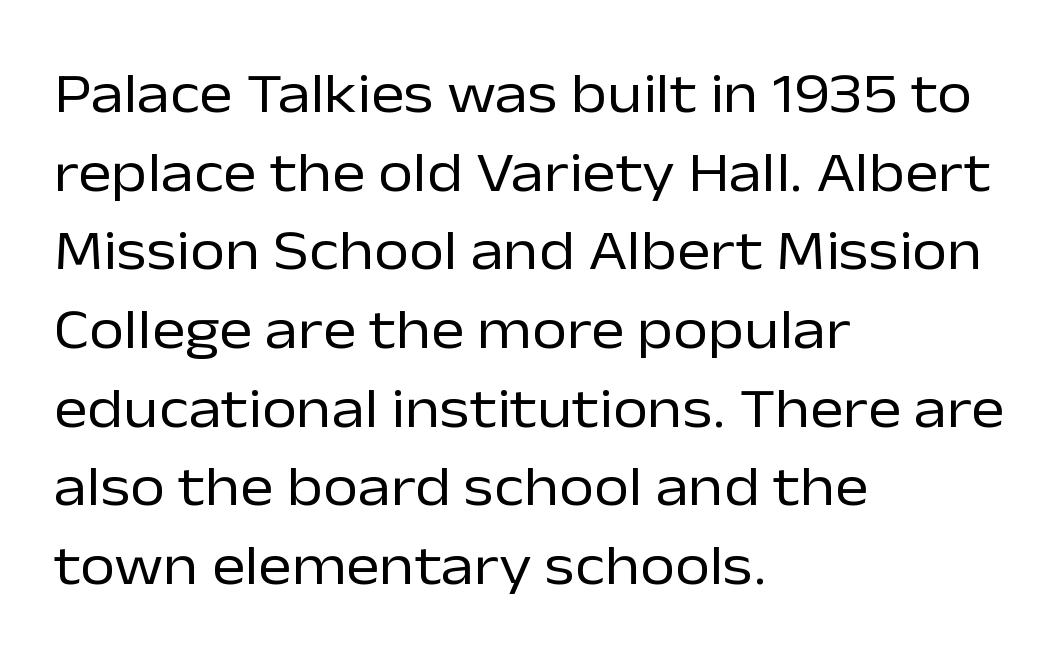
The image shows 57 px regular-weight sans-serif type, upright; set left-aligned, normal line spacing (1.38x), normal letter spacing, not underlined; low stroke contrast and a medium x-height.
